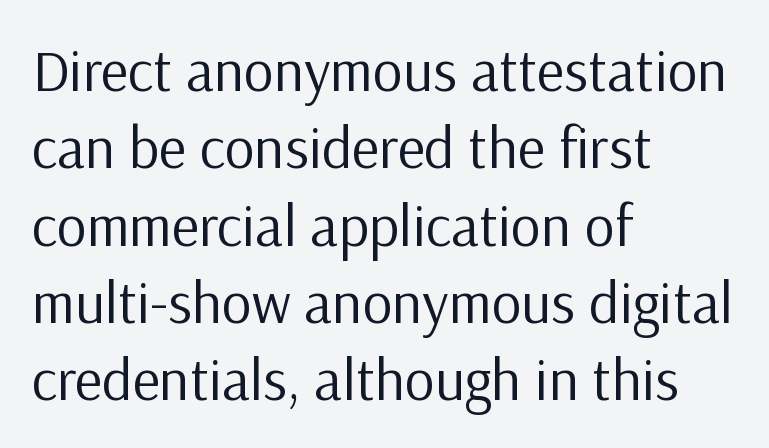
Q: Is the text bold? A: No.
Q: Is the text italic (slanted)? A: No, it is upright.
Q: Is the typeface a serif or a sans-serif typeface? A: Sans-serif.
Q: Is the text underlined? A: No.
Q: How is the paragraph aligned? A: Left-aligned.
Q: Is the spacing between letters normal or unusually wide? A: Normal.
Q: Is the spacing between lines tight, normal or loose? A: Normal.
Q: Width (condensed, normal, or wide)? A: Normal.
Q: Stroke contrast? A: Low.
Q: x-height? A: Medium.
Q: Monospaced? A: No.
